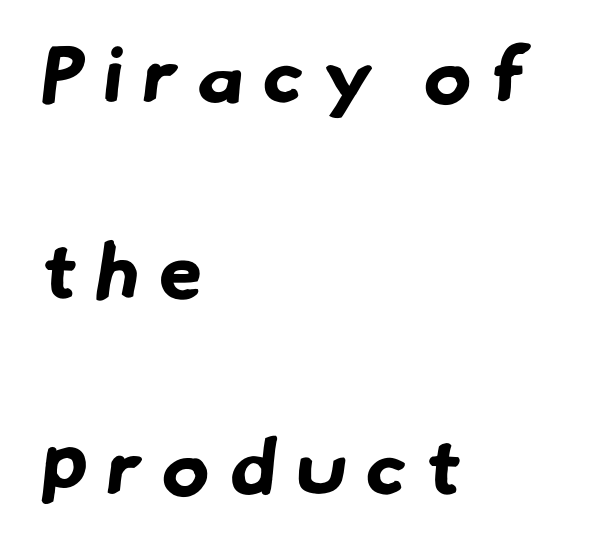
Q: Is the text bold? A: Yes.
Q: Is the typeface a serif or a sans-serif typeface? A: Sans-serif.
Q: Is the text underlined? A: No.
Q: How is the paragraph aligned? A: Left-aligned.
Q: Is the spacing between letters normal or unusually wide? A: Unusually wide.
Q: Is the spacing between lines tight, normal or loose? A: Loose.
Q: Width (condensed, normal, or wide)? A: Normal.
Q: Stroke contrast? A: Low.
Q: x-height? A: Small.
Q: Monospaced? A: No.
